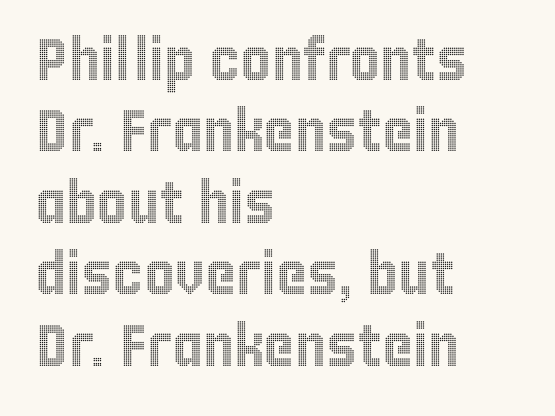
The image shows 59 px condensed type, upright; set left-aligned, line spacing 1.21x, normal letter spacing, not underlined; a large x-height.
